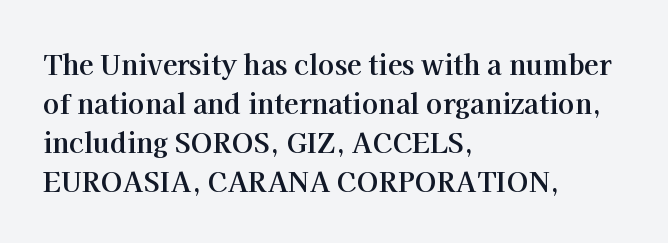
Line starts are locked; line ends wander. On the weight axis this lands at bold, roughly 700. Italic: no, the glyphs are upright roman. Glance below the letters and you will spot only blank space.
